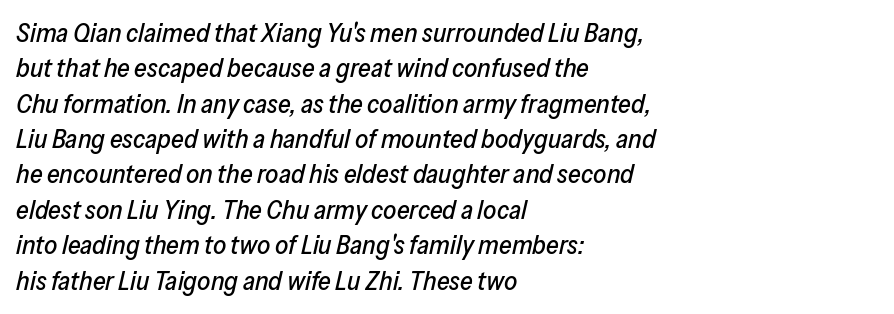
Q: Is the text italic (slanted)? A: Yes, it leans right by about 13 degrees.
Q: Is the text underlined? A: No.
Q: How is the paragraph aligned? A: Left-aligned.
Q: Is the spacing between letters normal or unusually wide? A: Normal.
Q: Is the spacing between lines tight, normal or loose? A: Normal.
